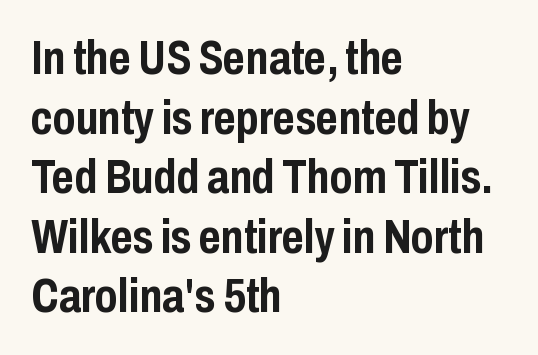
The image shows 48 px semibold, condensed sans-serif type, upright; set left-aligned, line spacing 1.24x, normal letter spacing, not underlined; low stroke contrast and a medium x-height.
